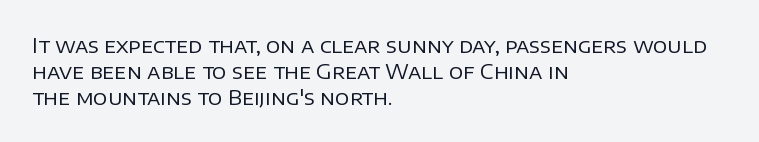
The image shows 20 px text type, upright; set left-aligned, normal line spacing (1.29x), normal letter spacing, not underlined.
